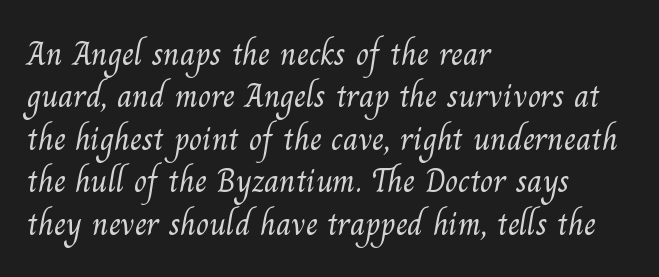
Observe the ordinary spacing: letters are neighbours, not strangers. Is there much room between lines? A standard amount, neither cramped nor airy. Every row of glyphs begins at an identical x-position on the left. Is the type heavy? It reads as light-to-regular instead. The rendering uses natural spacing where letterforms have individual widths. Decoration check: the copy has no underline.
